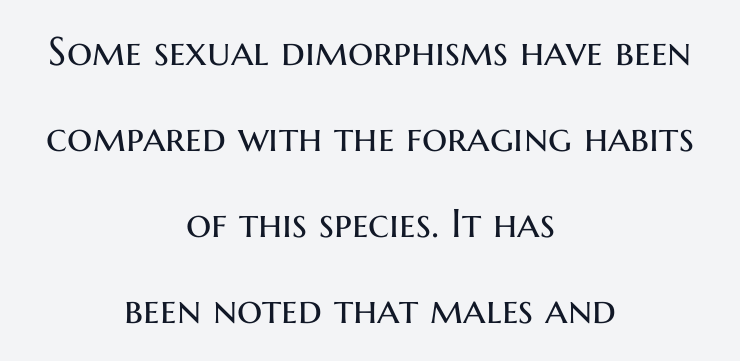
{"serif": "no", "italic": "no", "bold": "no", "weight": "regular", "width": "normal", "stroke_contrast": "medium", "x_height": "medium", "monospaced": "no", "underline": "no", "align": "center", "line_spacing": "loose", "line_spacing_ratio": 2.15, "letter_spacing": "normal", "letter_spacing_em": 0.0, "glyph_px": 40}
